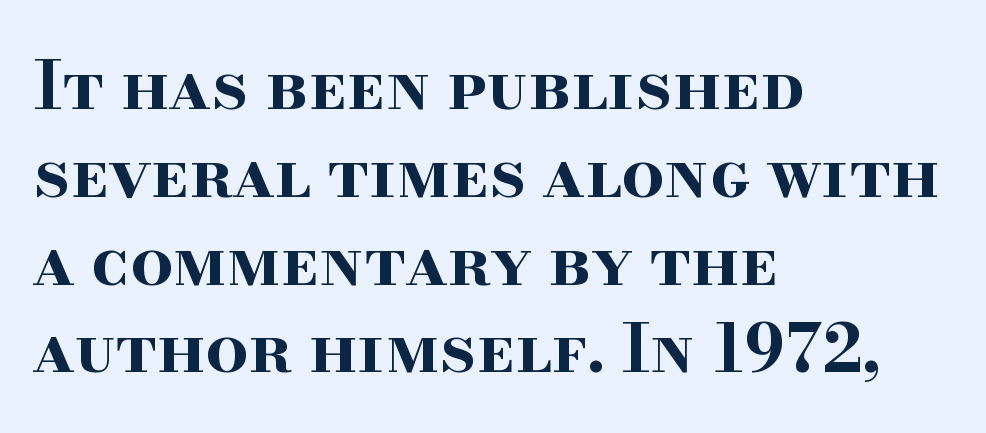
Teacher's note: observe the even left margin — that is flush-left alignment. The line-height multiplier appears to be the usual default. I'd call this a serif setting — the letters wear small feet. Words appear dense and cohesive because spacing is normal. The passage shown is typed in a proportional face where columns would drift.
